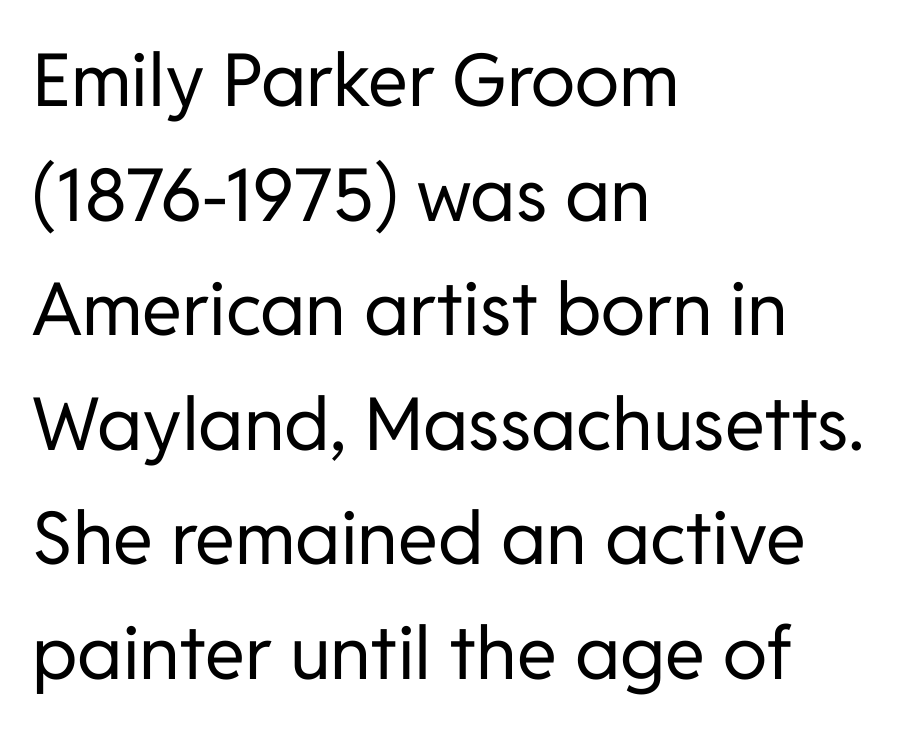
The image shows 73 px regular-weight sans-serif type, upright; set left-aligned, normal line spacing (1.57x), normal letter spacing, not underlined; low stroke contrast and a medium x-height.
